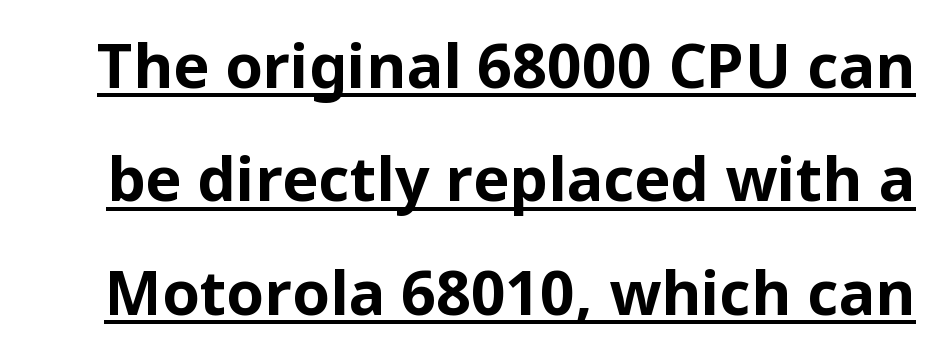
Tracking value appears to be zero — textbook default spacing. Font category for this specimen: sans-serif. Every stem runs plumb, perpendicular to the baseline. These characters rest on top of a visible drawn line. Strong, thick strokes mark this as bold type. Note the varied advance widths — an 'i' is clearly narrower than an 'm'.
